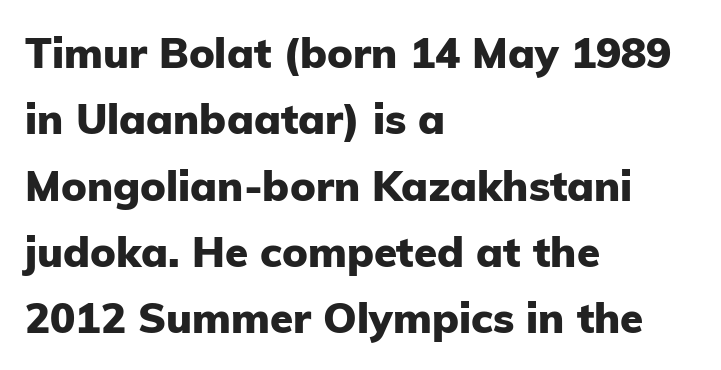
{"serif": "no", "italic": "no", "bold": "yes", "weight": "heavy", "width": "normal", "stroke_contrast": "low", "x_height": "medium", "monospaced": "no", "underline": "no", "align": "left", "line_spacing": "normal", "line_spacing_ratio": 1.58, "letter_spacing": "normal", "letter_spacing_em": 0.0, "glyph_px": 42}
